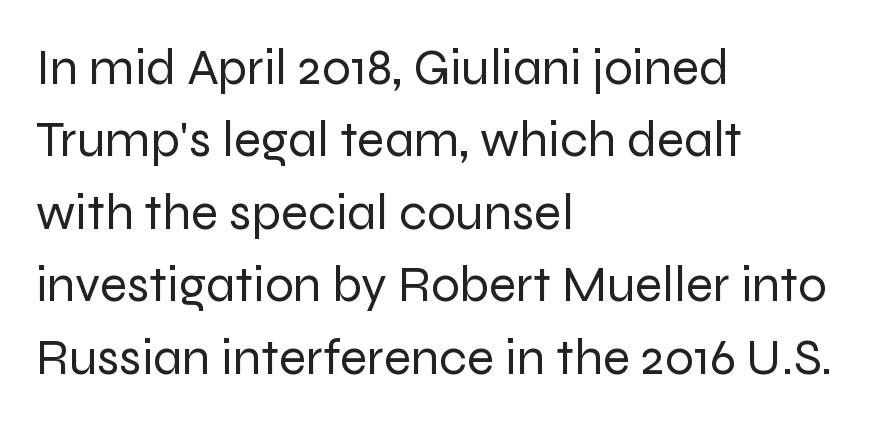
Q: Is the text bold? A: No.
Q: Is the text italic (slanted)? A: No, it is upright.
Q: Is the typeface a serif or a sans-serif typeface? A: Sans-serif.
Q: Is the text underlined? A: No.
Q: How is the paragraph aligned? A: Left-aligned.
Q: Is the spacing between letters normal or unusually wide? A: Normal.
Q: Is the spacing between lines tight, normal or loose? A: Normal.
Q: Width (condensed, normal, or wide)? A: Normal.
Q: Stroke contrast? A: Low.
Q: x-height? A: Medium.
Q: Monospaced? A: No.
